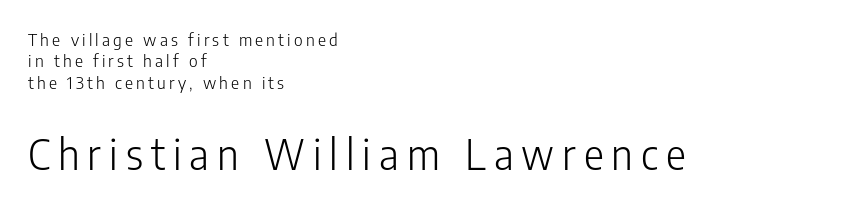
The image shows 42 px light, condensed sans-serif type, upright; set left-aligned, normal line spacing (1.26x), not underlined; the second (bottom) block is 2.47x larger; low stroke contrast and a medium x-height.
